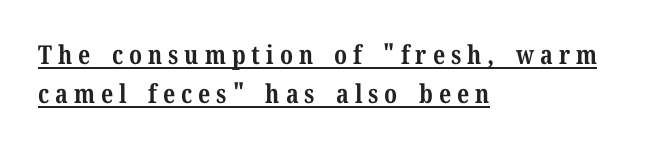
{"italic": "no", "bold": "yes", "underline": "yes", "align": "left", "line_spacing": "normal", "line_spacing_ratio": 1.51, "letter_spacing": "wide", "letter_spacing_em": 0.23, "glyph_px": 26}
